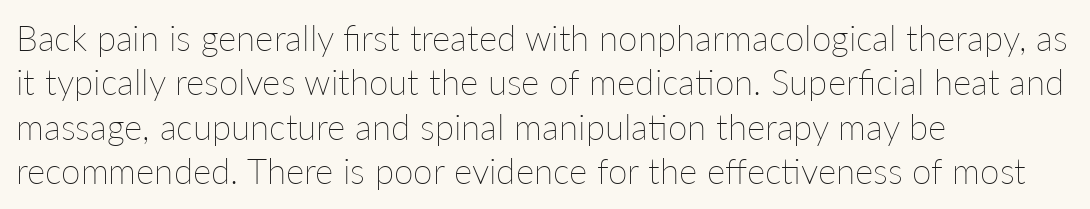
{"italic": "no", "bold": "no", "weight": "thin", "width": "normal", "stroke_contrast": "low", "x_height": "medium", "monospaced": "no", "underline": "no", "align": "left", "line_spacing": "normal", "line_spacing_ratio": 1.27, "letter_spacing": "normal", "letter_spacing_em": 0.0, "glyph_px": 35}
